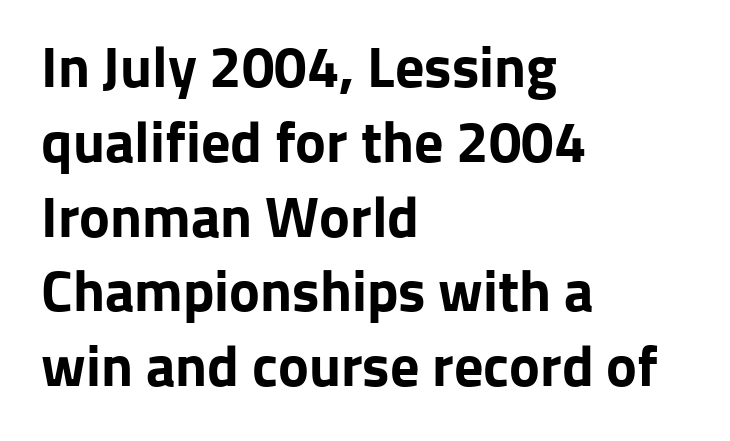
Descenders hang freely into open space. Vertically, the passage feels balanced, rows spaced as you'd expect. Type style note: lacks serifs. On the weight axis this lands at bold, roughly 700.
